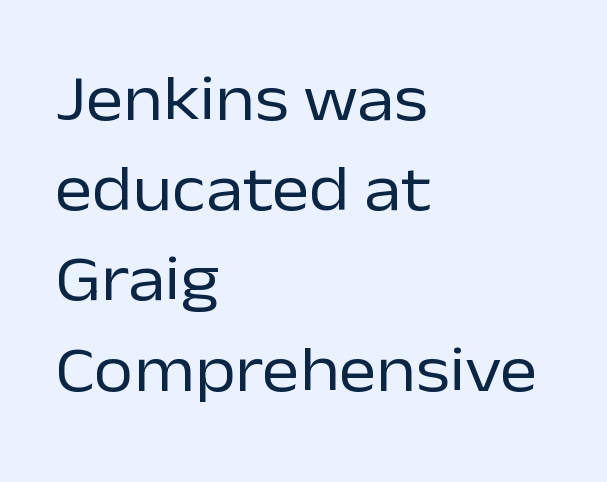
The image shows 64 px regular-weight sans-serif type, upright; set left-aligned, normal line spacing (1.41x), normal letter spacing, not underlined; low stroke contrast and a medium x-height.
